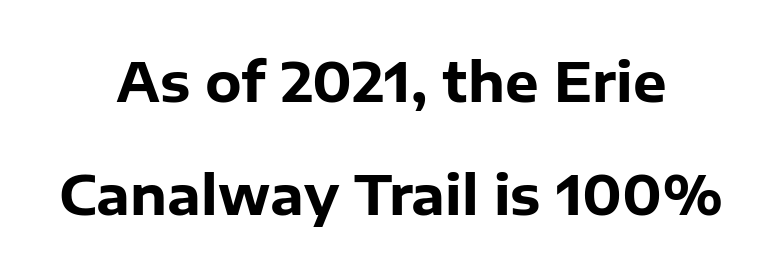
The image shows 53 px heavy sans-serif type, upright; set centered, loose line spacing (2.13x), normal letter spacing, not underlined; low stroke contrast and a medium x-height.
